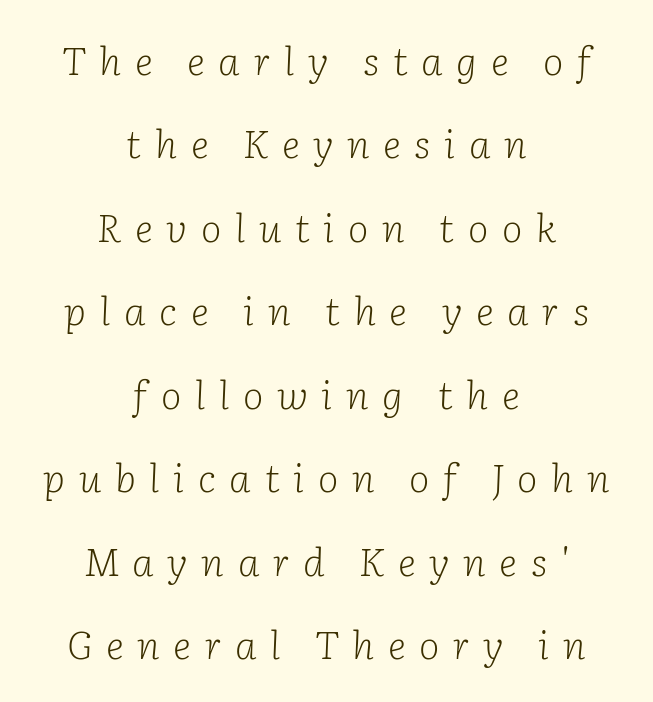
Q: Is the text bold? A: No.
Q: Is the text italic (slanted)? A: Yes, it leans right by about 2 degrees.
Q: Is the typeface a serif or a sans-serif typeface? A: Serif.
Q: Is the text underlined? A: No.
Q: How is the paragraph aligned? A: Centered.
Q: Is the spacing between letters normal or unusually wide? A: Unusually wide.
Q: Is the spacing between lines tight, normal or loose? A: Loose.
Q: Width (condensed, normal, or wide)? A: Normal.
Q: Stroke contrast? A: Low.
Q: x-height? A: Medium.
Q: Monospaced? A: No.
